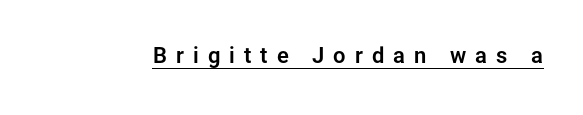
Q: Is the text italic (slanted)? A: No, it is upright.
Q: Is the text underlined? A: Yes.
Q: Is the spacing between letters normal or unusually wide? A: Unusually wide.
